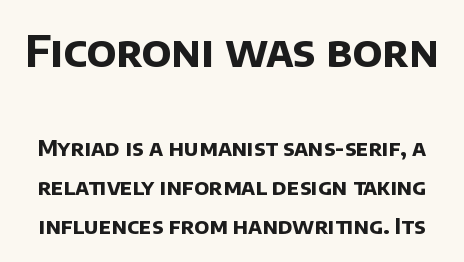
Does the bottom block carry the larger type? No, the top block does. The face used here is proportionally spaced, like ordinary book or web type. The foot of each line stays bare and open. The rendering uses a bold face; every stroke is thick and dark.
